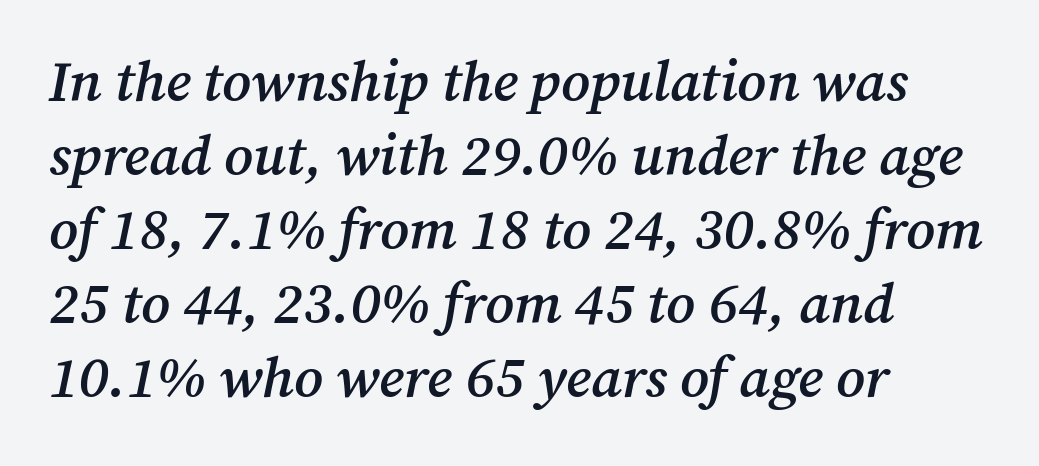
{"serif": "yes", "italic": "yes", "lean": "right", "slant_degrees": 12, "bold": "semi", "weight": "semibold", "width": "normal", "stroke_contrast": "medium", "x_height": "medium", "monospaced": "no", "underline": "no", "align": "left", "line_spacing": "normal", "line_spacing_ratio": 1.3, "letter_spacing": "normal", "letter_spacing_em": 0.0, "glyph_px": 57}
